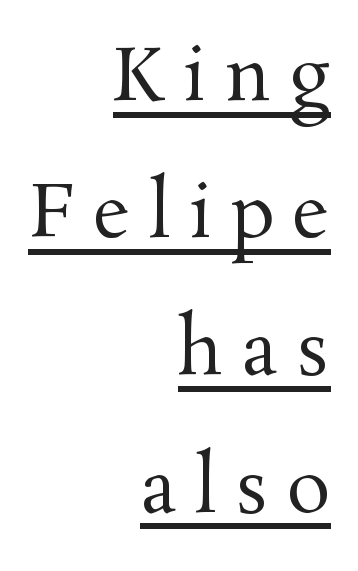
{"serif": "yes", "italic": "no", "bold": "no", "weight": "regular", "width": "normal", "stroke_contrast": "medium", "x_height": "medium", "monospaced": "no", "underline": "yes", "align": "right", "line_spacing_ratio": 1.88, "letter_spacing": "wide", "letter_spacing_em": 0.25, "glyph_px": 73}
